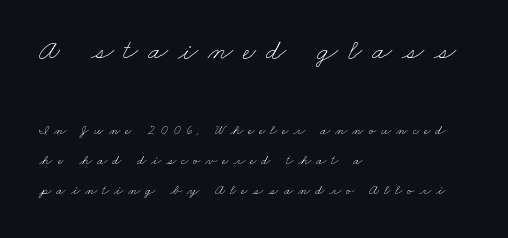
The image shows 29 px thin, wide type; set left-aligned, loose line spacing (2.13x), unusually wide letter spacing (+0.34 em), not underlined; the first (top) block is 2.07x larger; low stroke contrast and a small x-height.
